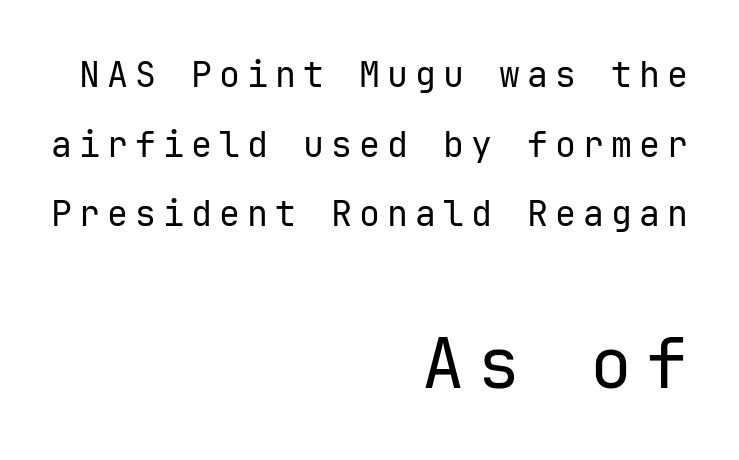
Is this a fixed-width face? Yes — each glyph sits in an identical cell. Regarding leading, the lines here are spaced well apart. The type is letterspaced generously, with wide tracking. The passage shown is typeset with a sans-serif family. Size contrast runs from small at the top to large at the bottom.
